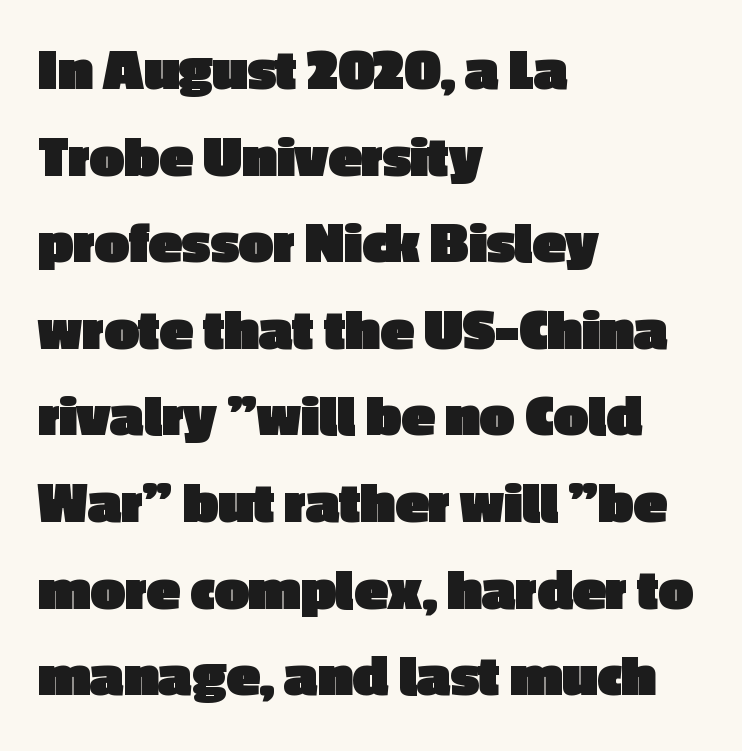
The image shows 61 px heavy sans-serif type, upright; set left-aligned, normal line spacing (1.42x), normal letter spacing, not underlined; a medium x-height.
